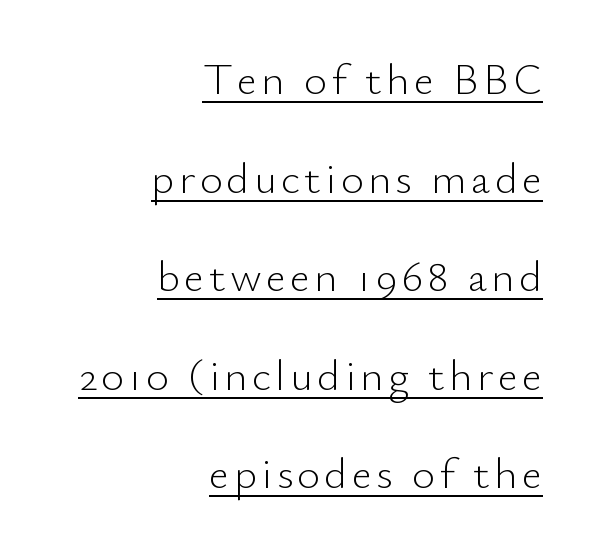
The image shows 44 px light sans-serif type, upright; set right-aligned, loose line spacing (2.24x), underlined; low stroke contrast and a small x-height.
